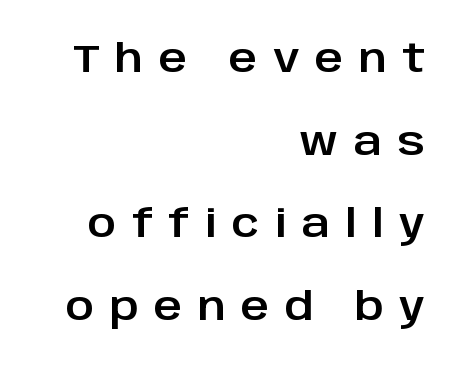
Q: Is the text italic (slanted)? A: No, it is upright.
Q: Is the typeface a serif or a sans-serif typeface? A: Sans-serif.
Q: Is the text underlined? A: No.
Q: How is the paragraph aligned? A: Right-aligned.
Q: Is the spacing between letters normal or unusually wide? A: Unusually wide.
Q: Is the spacing between lines tight, normal or loose? A: Loose.
Q: Width (condensed, normal, or wide)? A: Normal.
Q: Stroke contrast? A: Low.
Q: x-height? A: Large.
Q: Monospaced? A: No.
